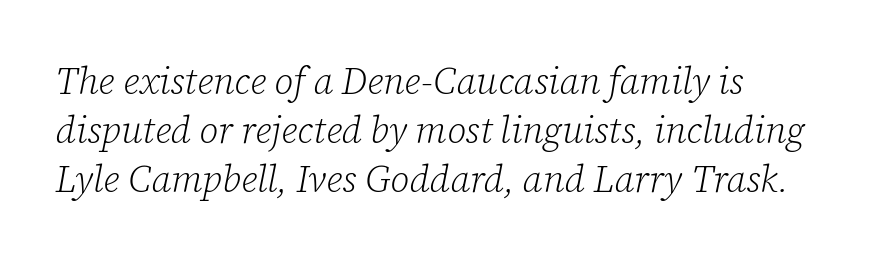
{"serif": "yes", "italic": "yes", "lean": "right", "slant_degrees": 12, "bold": "no", "weight": "light", "width": "normal", "stroke_contrast": "low", "x_height": "medium", "monospaced": "no", "underline": "no", "align": "left", "line_spacing": "normal", "line_spacing_ratio": 1.33, "letter_spacing": "normal", "letter_spacing_em": 0.0, "glyph_px": 37}
